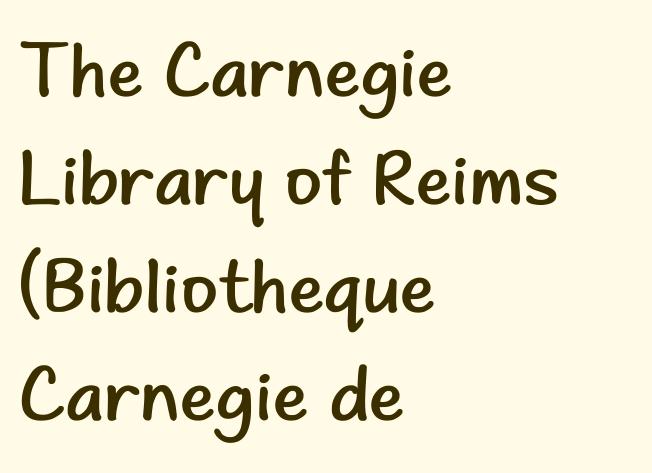
Interline gaps are of average width in this sample. Ascenders rise straight up at ninety degrees. Typographically, this falls in the sans-serif category. Check the space under the baseline: it is left empty.
